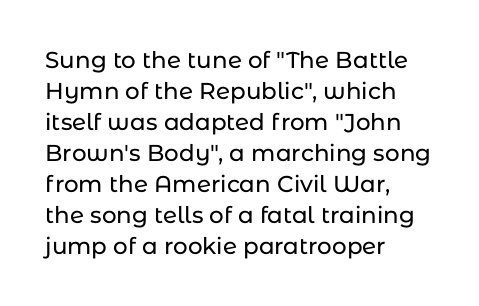
The image shows 23 px text type, upright; set left-aligned, normal line spacing (1.35x), normal letter spacing, not underlined.
